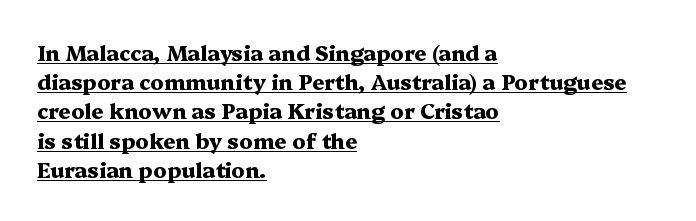
Q: Is the text bold? A: Yes.
Q: Is the text italic (slanted)? A: No, it is upright.
Q: Is the text underlined? A: Yes.
Q: How is the paragraph aligned? A: Left-aligned.
Q: Is the spacing between letters normal or unusually wide? A: Normal.
Q: Is the spacing between lines tight, normal or loose? A: Normal.
